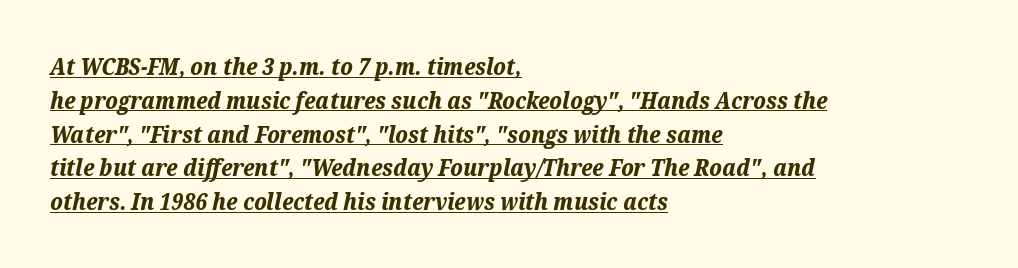
The image shows 23 px bold type, italic (leaning right); set left-aligned, normal line spacing (1.47x), normal letter spacing, underlined.
